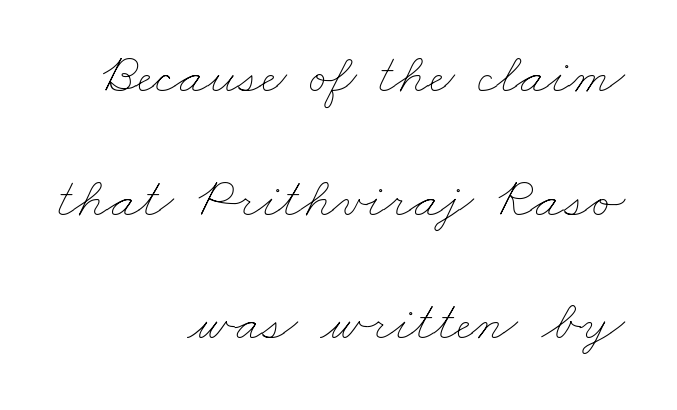
Q: Is the text bold? A: No.
Q: Is the text underlined? A: No.
Q: How is the paragraph aligned? A: Right-aligned.
Q: Is the spacing between letters normal or unusually wide? A: Normal.
Q: Is the spacing between lines tight, normal or loose? A: Loose.
Q: Width (condensed, normal, or wide)? A: Wide.
Q: Stroke contrast? A: Low.
Q: x-height? A: Small.
Q: Monospaced? A: No.
